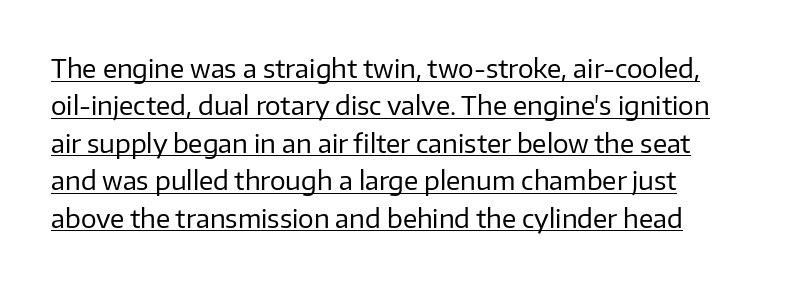
{"italic": "no", "bold": "no", "underline": "yes", "line_spacing": "normal", "line_spacing_ratio": 1.44, "letter_spacing": "normal", "letter_spacing_em": 0.0, "glyph_px": 26}
